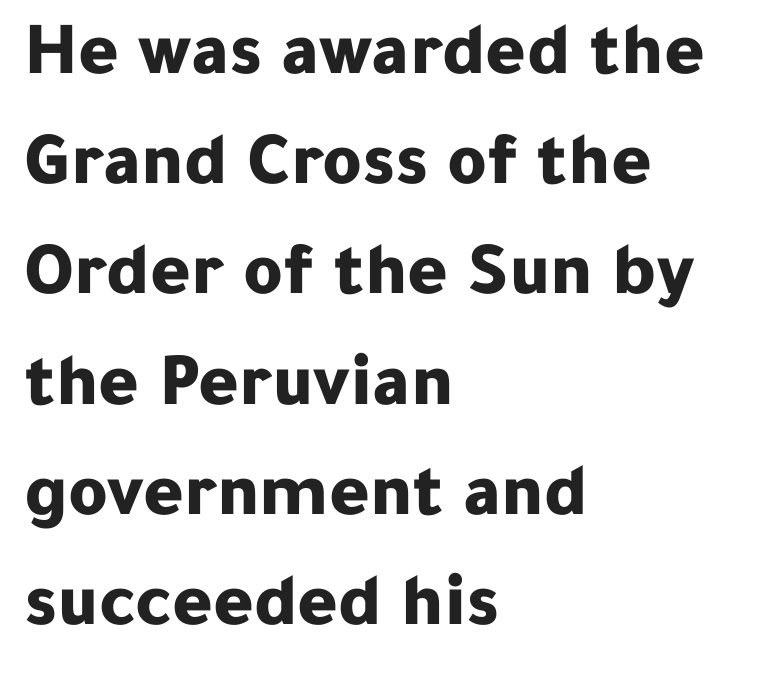
{"serif": "no", "italic": "no", "bold": "yes", "weight": "bold", "width": "normal", "stroke_contrast": "low", "x_height": "medium", "monospaced": "no", "underline": "no", "align": "left", "line_spacing": "normal", "line_spacing_ratio": 1.45, "letter_spacing": "normal", "letter_spacing_em": 0.0, "glyph_px": 76}
